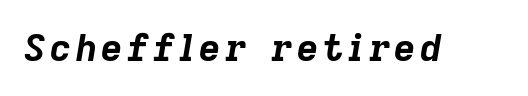
{"italic": "yes", "lean": "right", "slant_degrees": 9, "bold": "yes", "weight": "bold", "width": "normal", "stroke_contrast": "low", "x_height": "medium", "monospaced": "no", "underline": "no", "glyph_px": 37}
